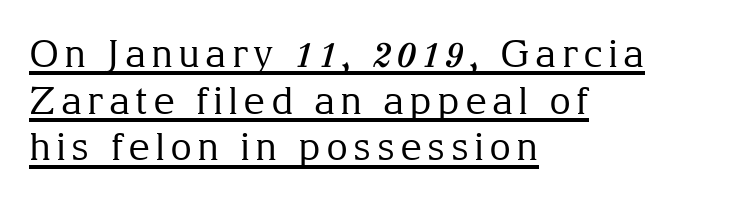
Q: Is the text bold? A: No.
Q: Is the text italic (slanted)? A: No, it is upright.
Q: Is the typeface a serif or a sans-serif typeface? A: Serif.
Q: Is the text underlined? A: Yes.
Q: How is the paragraph aligned? A: Left-aligned.
Q: Width (condensed, normal, or wide)? A: Normal.
Q: Stroke contrast? A: Medium.
Q: x-height? A: Medium.
Q: Monospaced? A: No.
